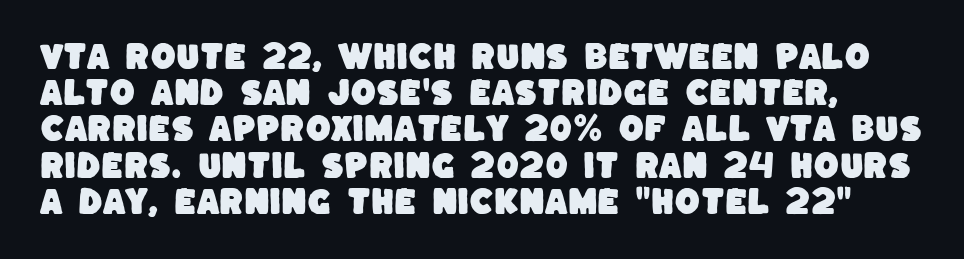
Q: Is the typeface a serif or a sans-serif typeface? A: Sans-serif.
Q: Is the text underlined? A: No.
Q: Is the spacing between letters normal or unusually wide? A: Normal.
Q: Is the spacing between lines tight, normal or loose? A: Normal.
Q: Width (condensed, normal, or wide)? A: Normal.
Q: Stroke contrast? A: Low.
Q: x-height? A: Large.
Q: Monospaced? A: No.
